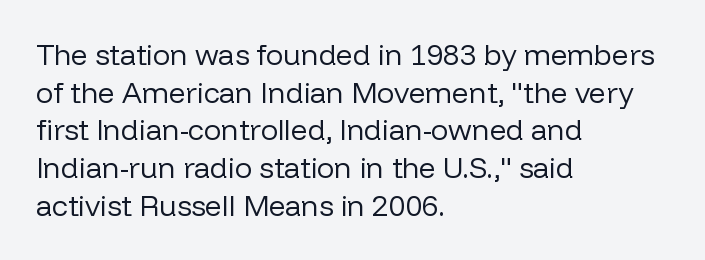
Q: Is the text bold? A: No.
Q: Is the text italic (slanted)? A: No, it is upright.
Q: Is the typeface a serif or a sans-serif typeface? A: Sans-serif.
Q: Is the text underlined? A: No.
Q: How is the paragraph aligned? A: Left-aligned.
Q: Is the spacing between letters normal or unusually wide? A: Normal.
Q: Is the spacing between lines tight, normal or loose? A: Normal.
Q: Width (condensed, normal, or wide)? A: Normal.
Q: Stroke contrast? A: Low.
Q: x-height? A: Medium.
Q: Monospaced? A: No.
